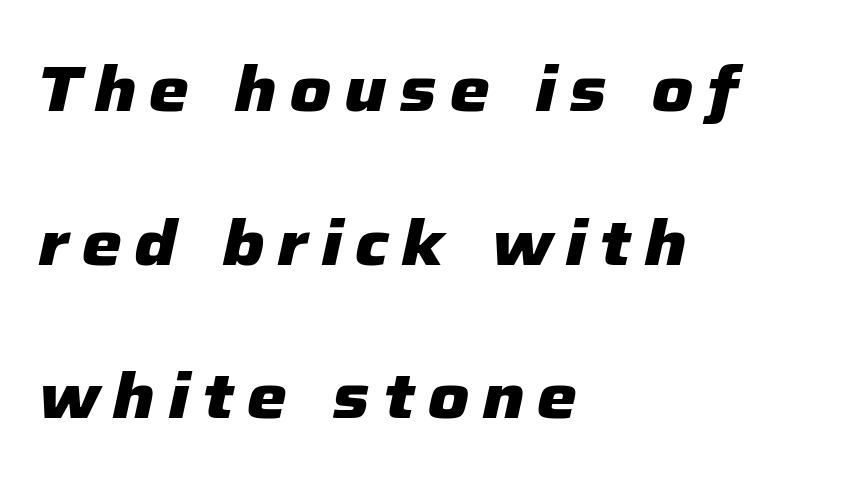
Q: Is the text bold? A: Yes.
Q: Is the text italic (slanted)? A: Yes, it leans right by about 12 degrees.
Q: Is the text underlined? A: No.
Q: How is the paragraph aligned? A: Left-aligned.
Q: Is the spacing between letters normal or unusually wide? A: Unusually wide.
Q: Is the spacing between lines tight, normal or loose? A: Loose.
Q: Width (condensed, normal, or wide)? A: Normal.
Q: Stroke contrast? A: Low.
Q: x-height? A: Medium.
Q: Monospaced? A: No.
